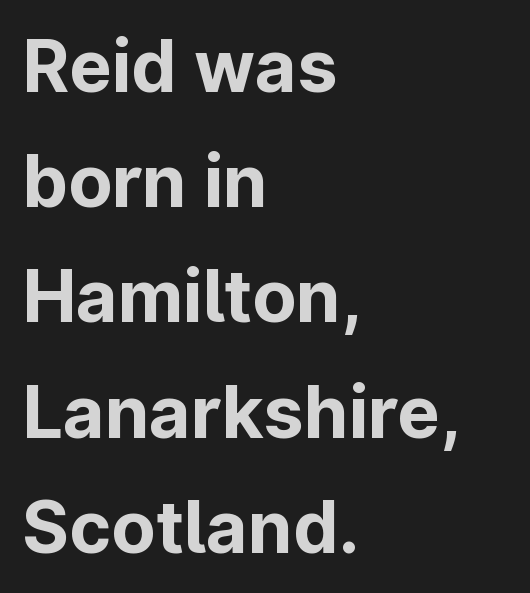
Q: Is the text bold? A: Yes.
Q: Is the text italic (slanted)? A: No, it is upright.
Q: Is the typeface a serif or a sans-serif typeface? A: Sans-serif.
Q: Is the text underlined? A: No.
Q: How is the paragraph aligned? A: Left-aligned.
Q: Is the spacing between letters normal or unusually wide? A: Normal.
Q: Is the spacing between lines tight, normal or loose? A: Normal.
Q: Width (condensed, normal, or wide)? A: Normal.
Q: Stroke contrast? A: Low.
Q: x-height? A: Medium.
Q: Monospaced? A: No.
